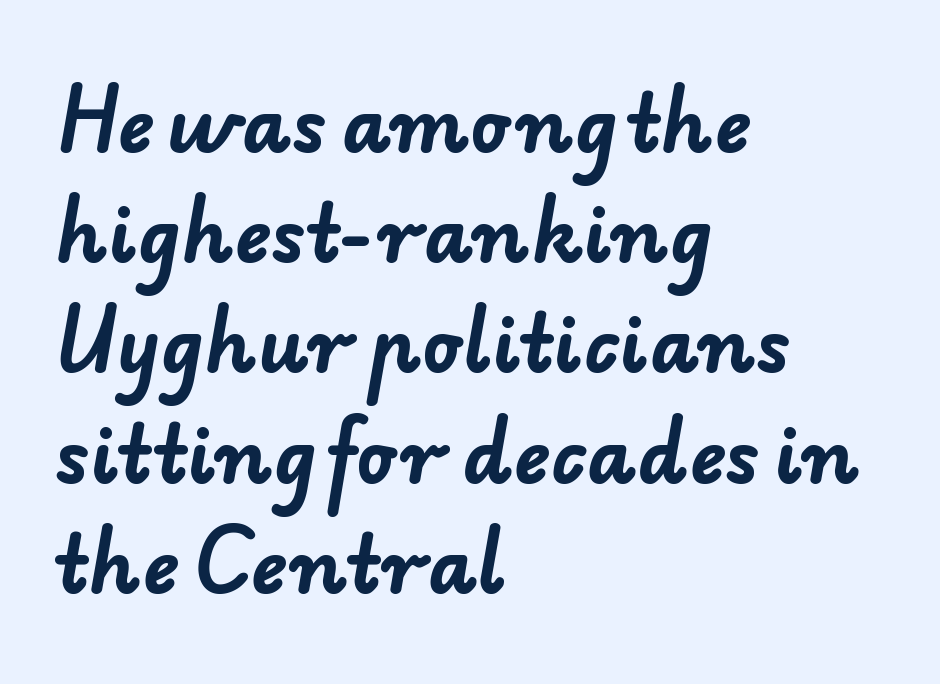
The image shows 76 px bold sans-serif type; set left-aligned, normal line spacing (1.45x), normal letter spacing, not underlined; low stroke contrast and a small x-height.
